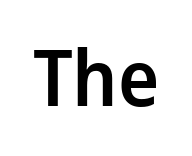
Q: Is the text bold? A: Semi-bold.
Q: Is the text italic (slanted)? A: No, it is upright.
Q: Is the typeface a serif or a sans-serif typeface? A: Sans-serif.
Q: Is the text underlined? A: No.
Q: Is the spacing between letters normal or unusually wide? A: Normal.
Q: Width (condensed, normal, or wide)? A: Normal.
Q: Stroke contrast? A: Low.
Q: x-height? A: Medium.
Q: Monospaced? A: No.
